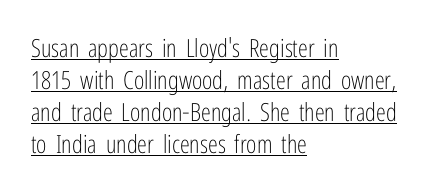
{"italic": "no", "bold": "no", "underline": "yes", "align": "left", "line_spacing": "normal", "line_spacing_ratio": 1.28, "letter_spacing": "normal", "letter_spacing_em": 0.0, "glyph_px": 25}
